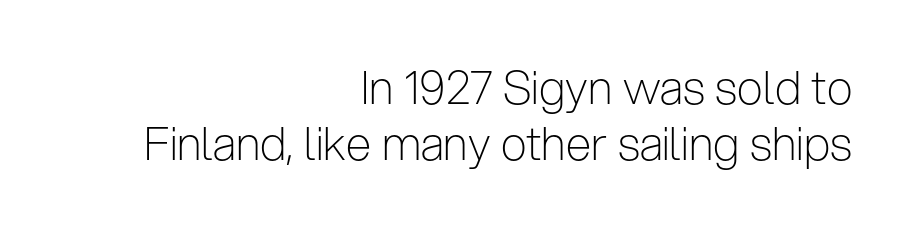
The image shows 46 px light, condensed sans-serif type, upright; set right-aligned, line spacing 1.22x, normal letter spacing, not underlined; low stroke contrast and a medium x-height.
